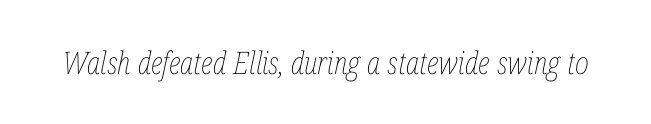
The type is set solid horizontally, with unmodified tracking. There's an unmistakable incline to the writing here. Character widths vary here, with narrow letters taking less room than wide ones. No letter is thick-stroked: the sample isn't bold.
